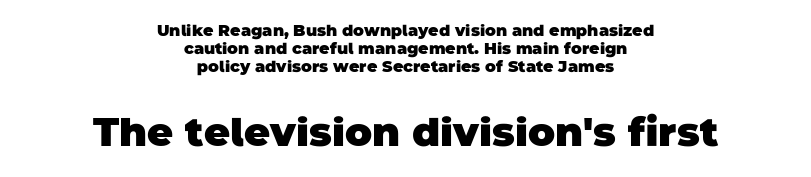
The image shows 40 px heavy sans-serif type; set centered, tight line spacing (1.14x), normal letter spacing, not underlined; the second (bottom) block is 2.5x larger; low stroke contrast and a large x-height.
